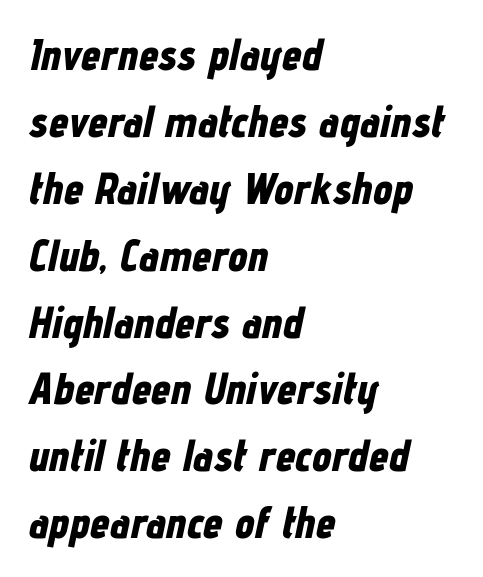
Q: Is the text bold? A: Yes.
Q: Is the text italic (slanted)? A: Yes, it leans right by about 12 degrees.
Q: Is the text underlined? A: No.
Q: How is the paragraph aligned? A: Left-aligned.
Q: Is the spacing between letters normal or unusually wide? A: Normal.
Q: Is the spacing between lines tight, normal or loose? A: Normal.
Q: Width (condensed, normal, or wide)? A: Condensed.
Q: Stroke contrast? A: Low.
Q: x-height? A: Medium.
Q: Monospaced? A: No.
